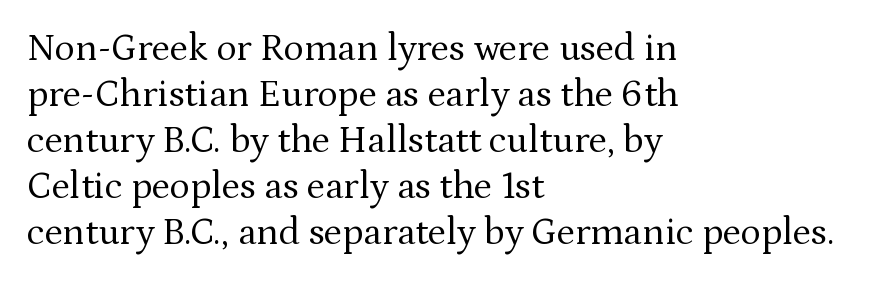
{"serif": "yes", "italic": "no", "bold": "no", "weight": "regular", "width": "normal", "stroke_contrast": "medium", "x_height": "medium", "monospaced": "no", "underline": "no", "align": "left", "line_spacing_ratio": 1.21, "letter_spacing": "normal", "letter_spacing_em": 0.0, "glyph_px": 38}
